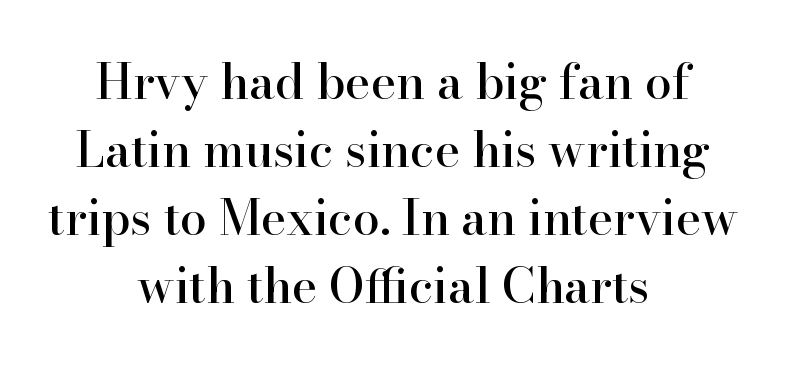
The image shows 48 px serif type, upright; set centered, normal line spacing (1.42x), normal letter spacing, not underlined; high stroke contrast and a small x-height.
